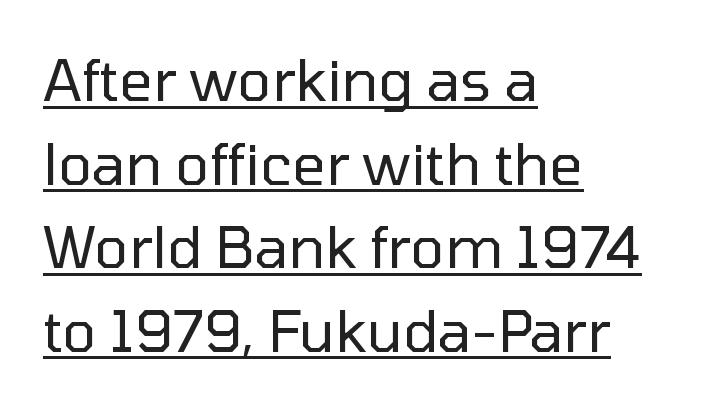
The image shows 58 px regular-weight sans-serif type, upright; set left-aligned, normal line spacing (1.44x), normal letter spacing, underlined; low stroke contrast and a medium x-height.
